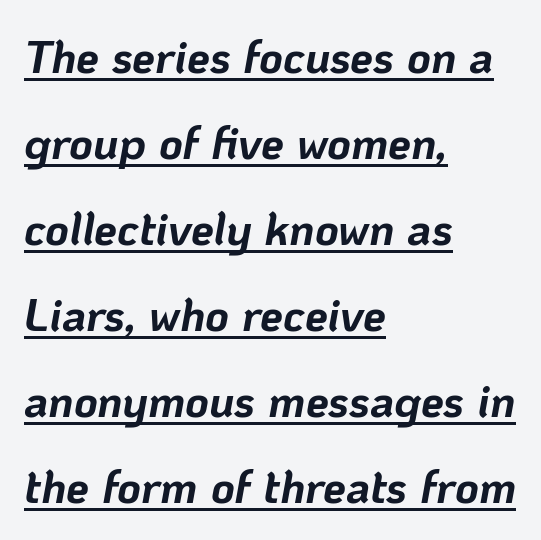
Q: Is the text bold? A: Yes.
Q: Is the text italic (slanted)? A: Yes, it leans right by about 10 degrees.
Q: Is the text underlined? A: Yes.
Q: How is the paragraph aligned? A: Left-aligned.
Q: Is the spacing between letters normal or unusually wide? A: Normal.
Q: Width (condensed, normal, or wide)? A: Normal.
Q: Stroke contrast? A: Low.
Q: x-height? A: Medium.
Q: Monospaced? A: No.
